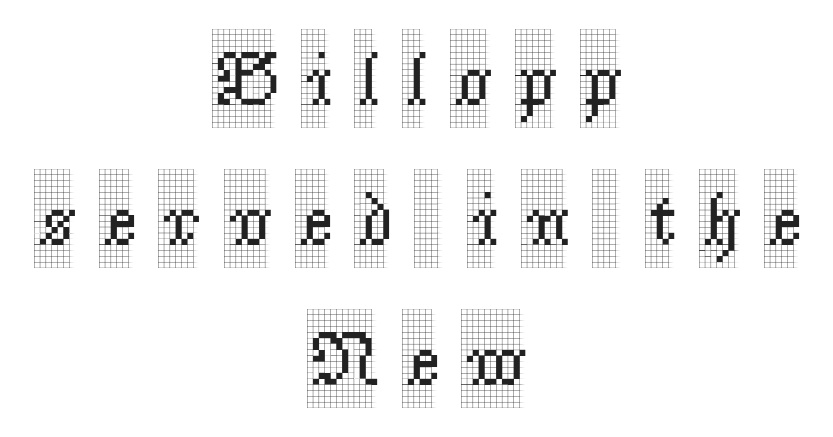
The image shows 76 px condensed serif type, upright; set centered, line spacing 1.84x, unusually wide letter spacing (+0.32 em), not underlined; a large x-height.
